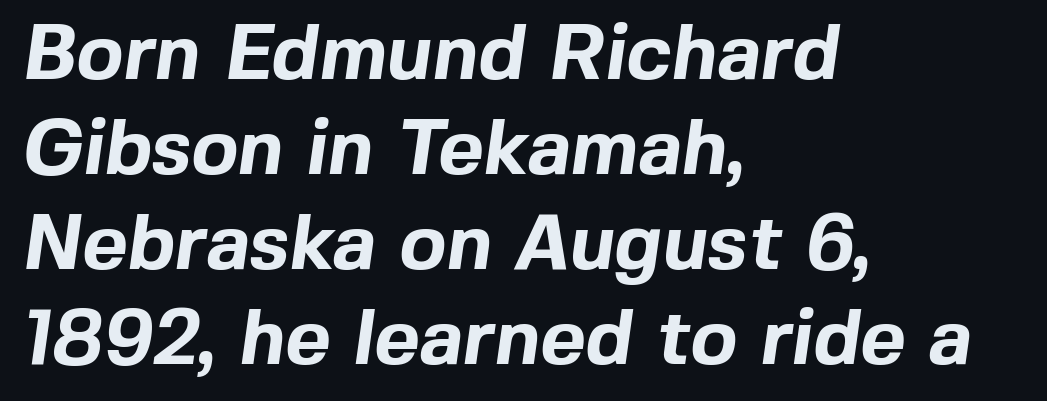
The image shows 78 px bold sans-serif type; set left-aligned, line spacing 1.22x, normal letter spacing, not underlined; a medium x-height.
